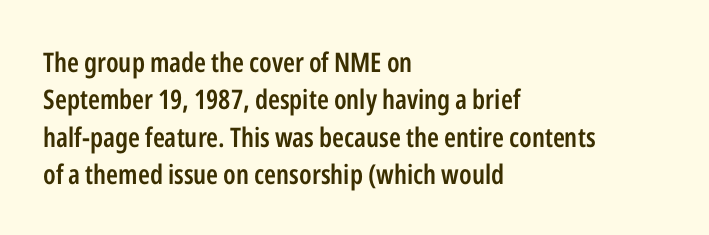
{"italic": "no", "bold": "semi", "underline": "no", "align": "left", "line_spacing": "normal", "line_spacing_ratio": 1.38, "letter_spacing": "normal", "letter_spacing_em": 0.0, "glyph_px": 27}
